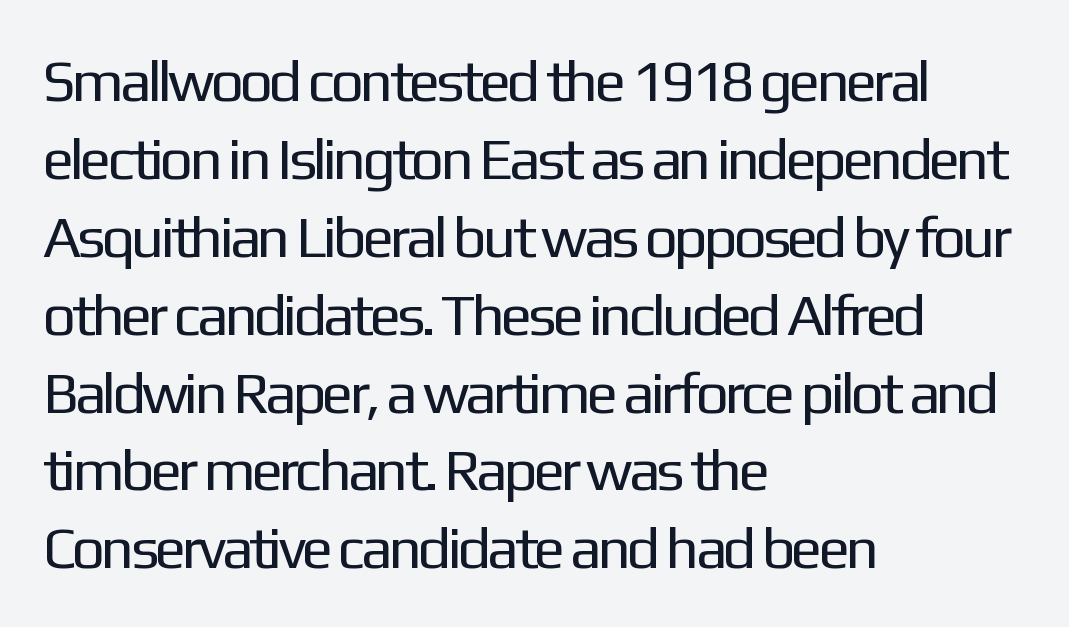
Q: Is the text bold? A: No.
Q: Is the text italic (slanted)? A: No, it is upright.
Q: Is the typeface a serif or a sans-serif typeface? A: Sans-serif.
Q: Is the text underlined? A: No.
Q: How is the paragraph aligned? A: Left-aligned.
Q: Is the spacing between letters normal or unusually wide? A: Normal.
Q: Is the spacing between lines tight, normal or loose? A: Normal.
Q: Width (condensed, normal, or wide)? A: Normal.
Q: Stroke contrast? A: Low.
Q: x-height? A: Medium.
Q: Monospaced? A: No.
